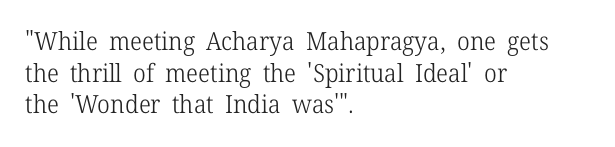
The characters are drawn with everyday or finer stroke widths. The string is rendered with underlining switched off. Leading matches the norm, producing a regular column. This sample uses plain, unmodified letter spacing.
